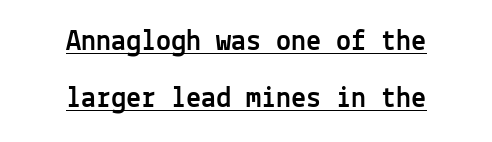
Beneath each row of characters lies a ruled line. Note: no serifs on the glyphs. The setting favours the middle, as headings and verse often do. The specimen reads as upright at a glance. Fixed-width glyphs throughout — classic coding-font behaviour.
